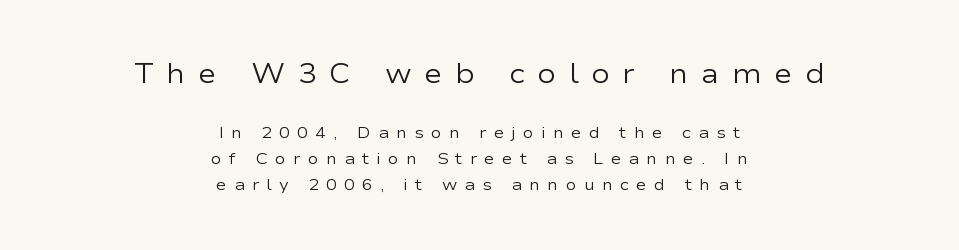
Teacher's note: observe the equal gaps on both sides — that is centered alignment. Font category for this specimen: sans-serif. Tall strokes in this sample are plumb rather than angled. You get the large type first, then a drop to smaller type. The rendering uses natural spacing where letterforms have individual widths. In terms of letterspacing, this is a distinctly airy, spread setting.
